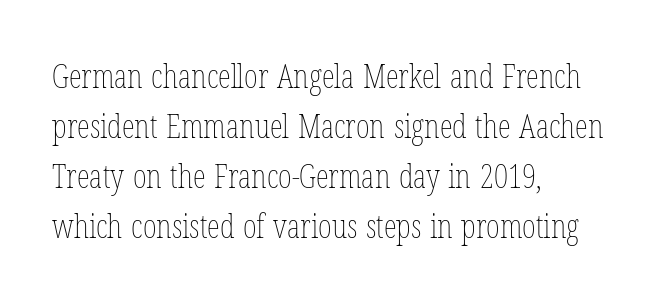
Nope, not italic — everything's standing straight. The passage shown is not bold in any degree. Summary of vertical rhythm: regular, with standard interline spacing. Compared with typical body copy, the letter spacing here is the same. The strip under each line holds only bare page. Layout note: lines flush left.
